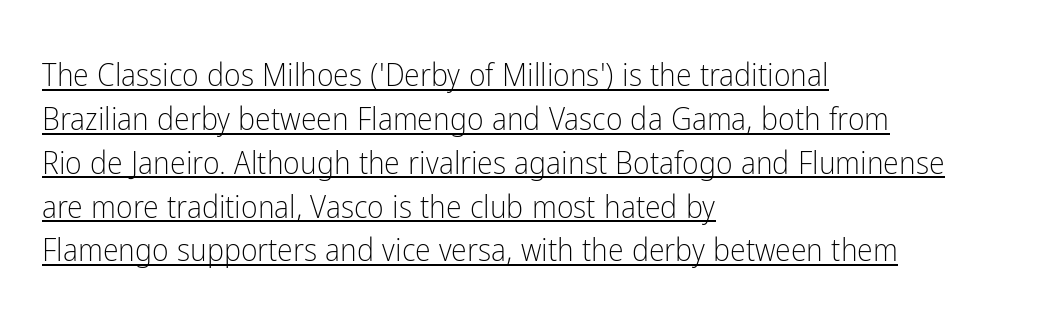
The image shows 32 px light, condensed sans-serif type, upright; set left-aligned, normal line spacing (1.37x), normal letter spacing, underlined; low stroke contrast and a medium x-height.
